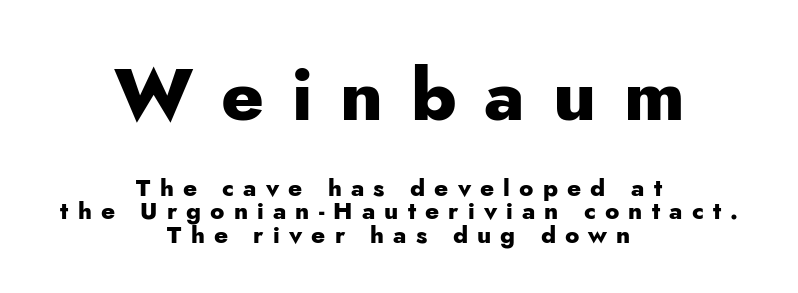
Q: Is the text bold? A: Yes.
Q: Is the text italic (slanted)? A: No, it is upright.
Q: Is the typeface a serif or a sans-serif typeface? A: Sans-serif.
Q: Is the text underlined? A: No.
Q: How is the paragraph aligned? A: Centered.
Q: Is the spacing between letters normal or unusually wide? A: Unusually wide.
Q: Is the spacing between lines tight, normal or loose? A: Tight.
Q: Which block of text is set in a larger size, the first (top) or the second (bottom)? A: The first (top) one.
Q: Width (condensed, normal, or wide)? A: Normal.
Q: Stroke contrast? A: Low.
Q: x-height? A: Small.
Q: Monospaced? A: No.
